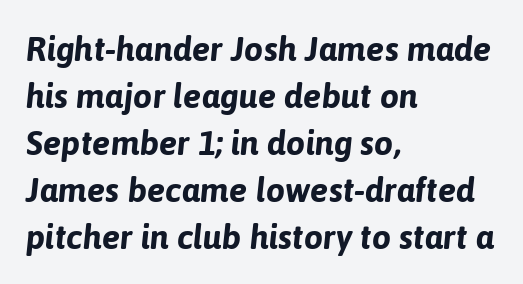
{"italic": "yes", "lean": "right", "slant_degrees": 6, "bold": "yes", "weight": "bold", "width": "normal", "stroke_contrast": "low", "x_height": "medium", "monospaced": "no", "underline": "no", "align": "left", "line_spacing": "normal", "line_spacing_ratio": 1.38, "letter_spacing": "normal", "letter_spacing_em": 0.0, "glyph_px": 34}
